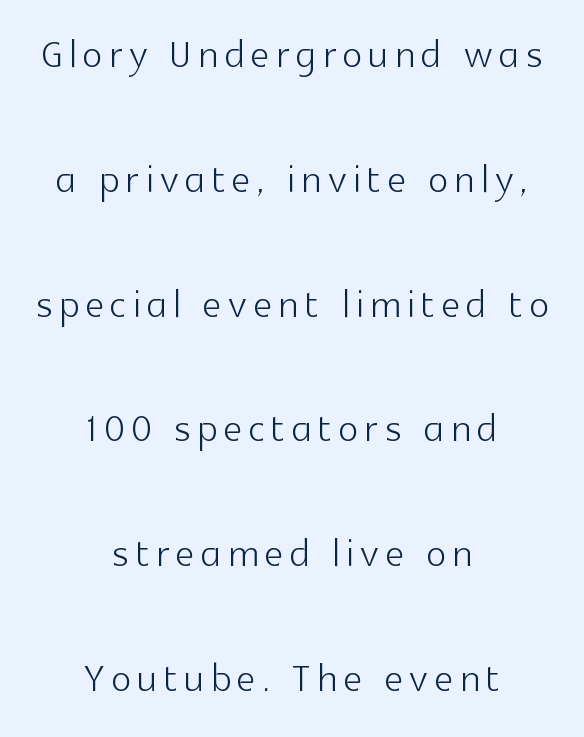
{"serif": "no", "italic": "no", "bold": "no", "weight": "light", "width": "normal", "x_height": "medium", "monospaced": "no", "underline": "no", "align": "center", "line_spacing": "loose", "line_spacing_ratio": 2.4, "glyph_px": 52}
